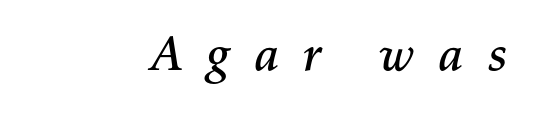
The image shows 50 px text type, italic (leaning right); set unusually wide letter spacing (+0.43 em), not underlined; medium stroke contrast and a medium x-height.
